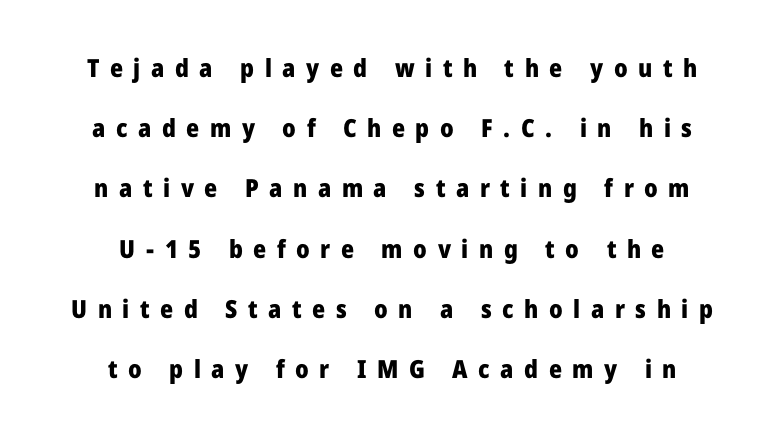
The image shows 25 px bold type, upright; set centered, loose line spacing (2.41x), unusually wide letter spacing (+0.42 em), not underlined.
